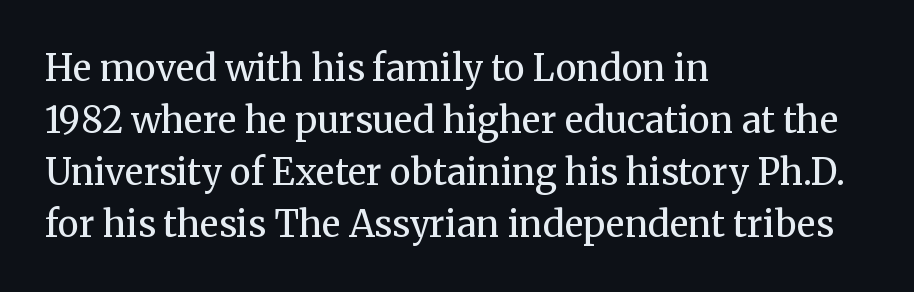
The image shows 36 px regular-weight serif type, upright; set left-aligned, normal line spacing (1.44x), normal letter spacing, not underlined; medium stroke contrast and a medium x-height.
